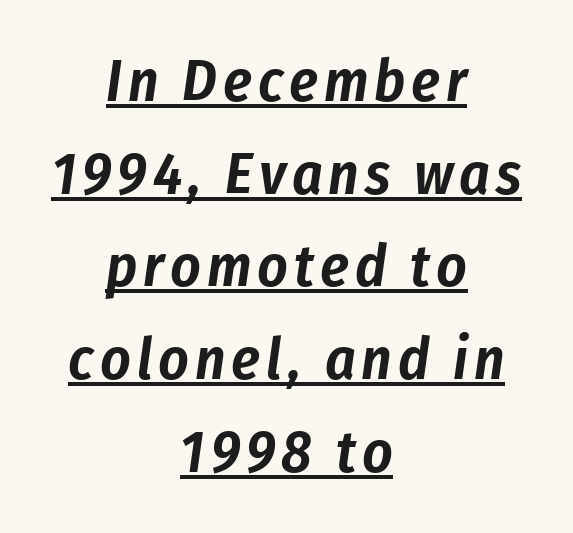
Think of a printed novel: that variable character pitch is what you see here. Glance below the letters and you will spot a drawn line. Evenly set lines give the paragraph a standard silhouette. Observe the lean: these are italic letterforms. This sample is center-justified, so both line endings float freely.
